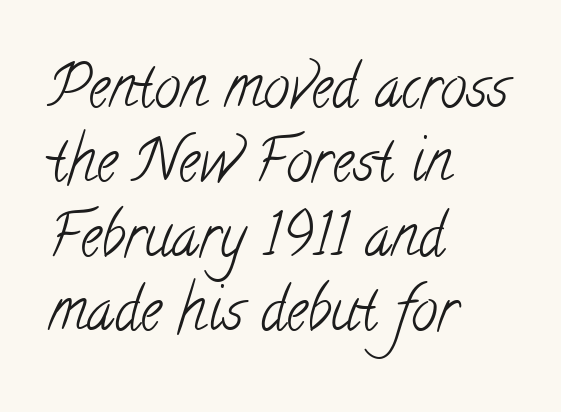
Unbolded letterforms with no extra heft. The lines sit at an ordinary, default distance from one another. These lines keep a tight, regular rhythm from letter to letter. The face used here is proportionally spaced, like ordinary book or web type.
